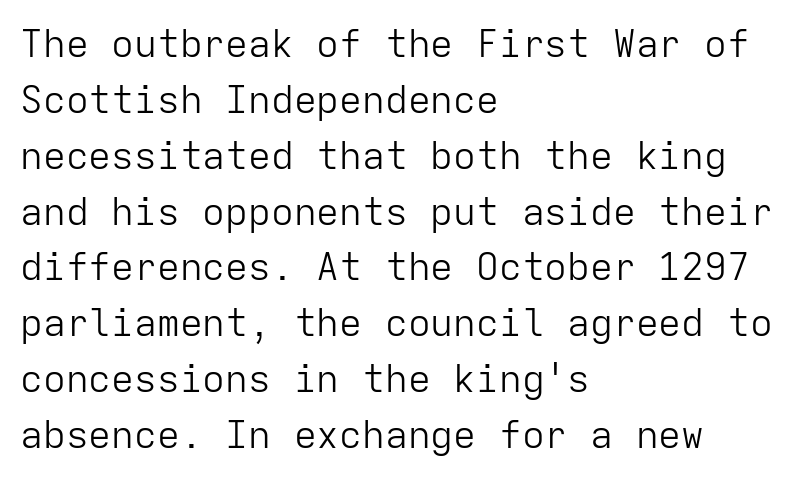
The image shows 38 px light sans-serif type, upright, monospaced; set left-aligned, normal line spacing (1.47x), normal letter spacing, not underlined; low stroke contrast and a medium x-height.
